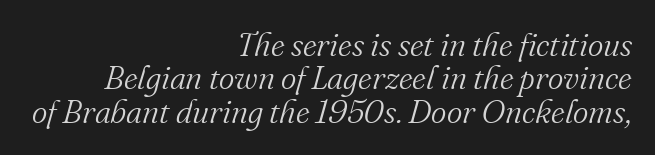
Q: Is the text bold? A: No.
Q: Is the text italic (slanted)? A: Yes, it leans right by about 16 degrees.
Q: Is the typeface a serif or a sans-serif typeface? A: Serif.
Q: Is the text underlined? A: No.
Q: How is the paragraph aligned? A: Right-aligned.
Q: Is the spacing between letters normal or unusually wide? A: Normal.
Q: Is the spacing between lines tight, normal or loose? A: Tight.
Q: Width (condensed, normal, or wide)? A: Normal.
Q: Stroke contrast? A: Medium.
Q: x-height? A: Small.
Q: Monospaced? A: No.
